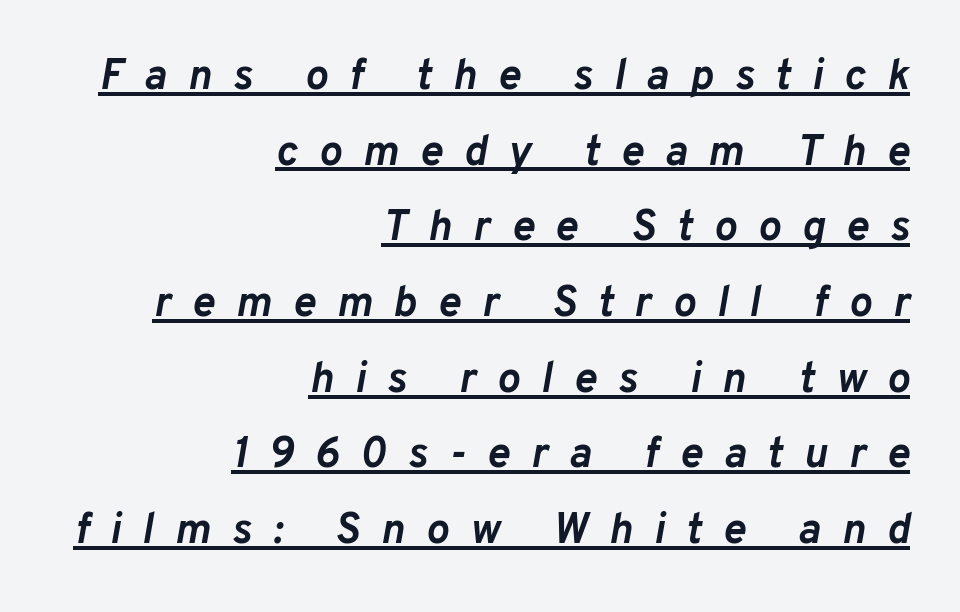
{"italic": "yes", "lean": "right", "slant_degrees": 10, "bold": "yes", "weight": "semibold", "width": "normal", "stroke_contrast": "low", "x_height": "medium", "monospaced": "no", "underline": "yes", "align": "right", "line_spacing_ratio": 1.76, "letter_spacing": "wide", "letter_spacing_em": 0.49, "glyph_px": 43}
